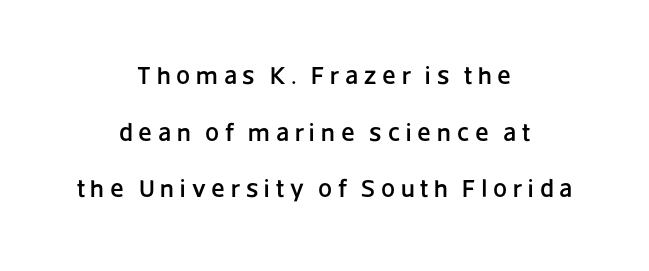
The tracking jumps out immediately: characters are airy and widely separated. This is the regular roman posture of the typeface. Quick note: interline space is abundant. Is the block centered? Yes — each line is placed symmetrically about the middle. Decoration check: the copy has no underline.
